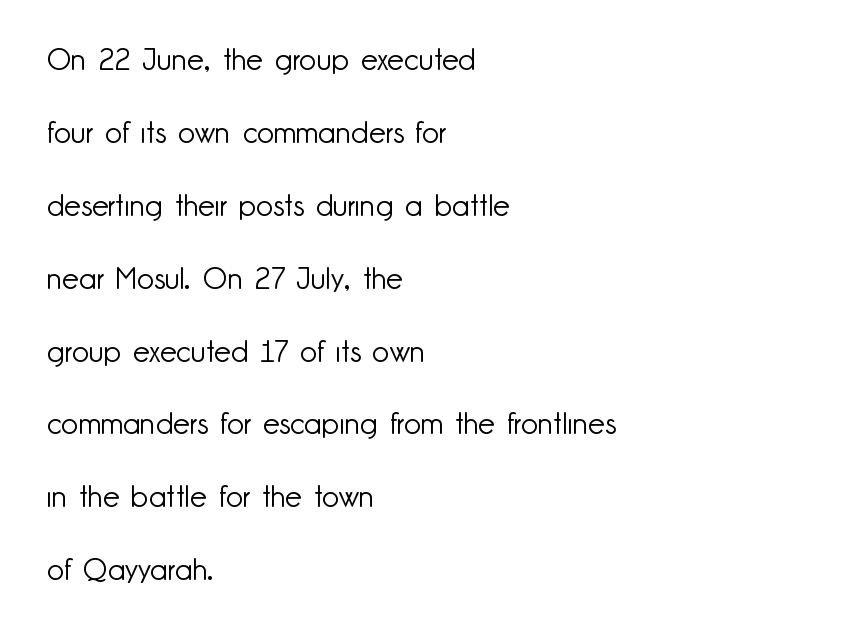
Counters stay open thanks to moderate or lighter strokes. To sum up the face: it is a sans, with no serifs. The block of text is sparse from top to bottom, with ample space between rows. Characters remain perfectly vertical along every line. This rendering features lettering with no underline.
